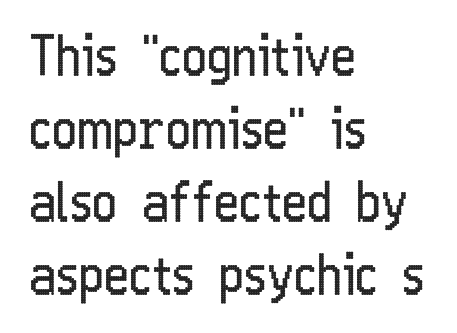
The image shows 54 px regular-weight, condensed sans-serif type, upright; set left-aligned, normal line spacing (1.35x), normal letter spacing, not underlined; low stroke contrast and a medium x-height.
